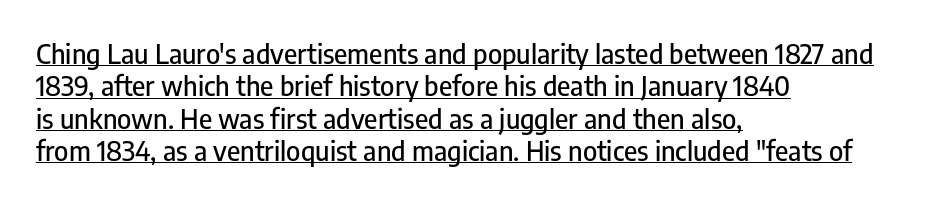
{"italic": "no", "underline": "yes", "align": "left", "line_spacing_ratio": 1.2, "letter_spacing": "normal", "letter_spacing_em": 0.0, "glyph_px": 27}
